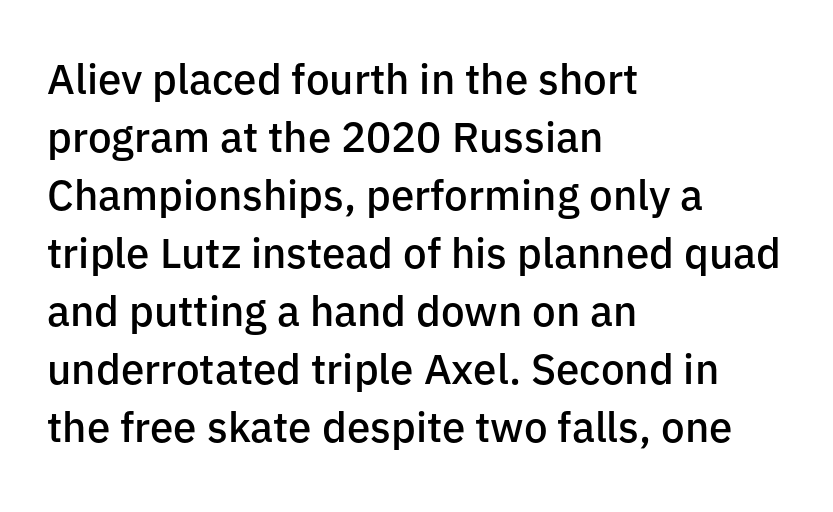
The image shows 42 px semibold sans-serif type, upright; set left-aligned, normal line spacing (1.38x), normal letter spacing, not underlined; low stroke contrast and a medium x-height.
